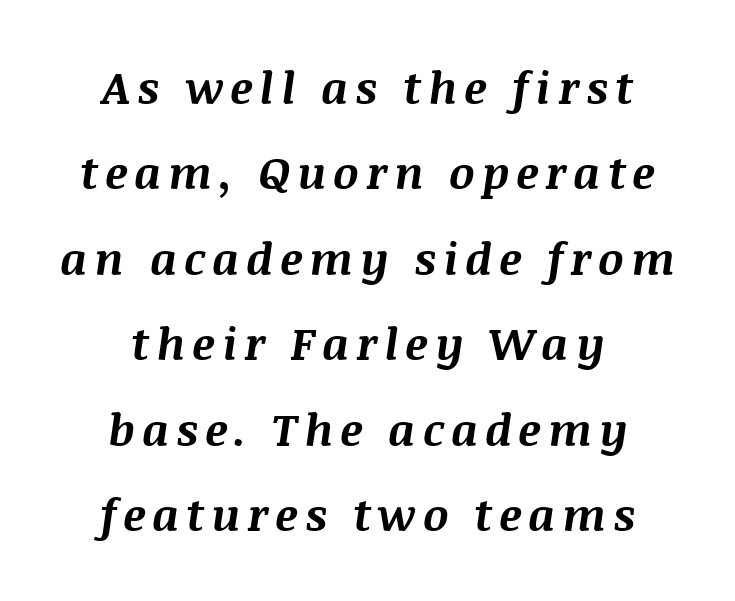
The image shows 45 px bold type, italic (leaning right); set centered, loose line spacing (1.9x), not underlined; medium stroke contrast and a large x-height.
